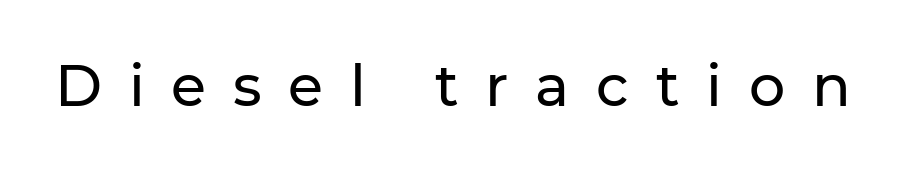
{"serif": "no", "italic": "no", "width": "normal", "stroke_contrast": "low", "x_height": "medium", "monospaced": "no", "underline": "no", "letter_spacing": "wide", "letter_spacing_em": 0.47, "glyph_px": 57}
